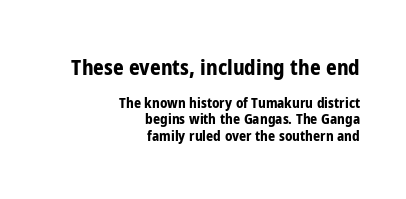
{"italic": "no", "bold": "yes", "underline": "no", "align": "right", "line_spacing_ratio": 1.19, "letter_spacing": "normal", "letter_spacing_em": 0.0, "larger_block": "first", "size_ratio": 1.5, "glyph_px": 21}
